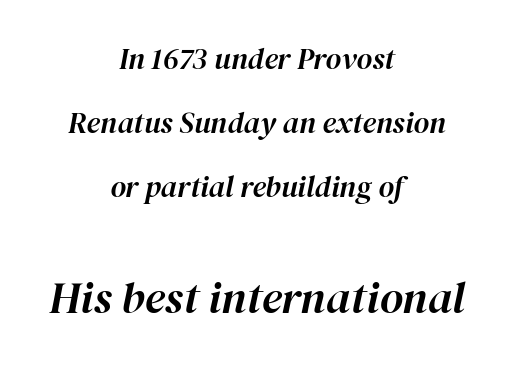
Compared with typical body copy, the letter spacing here is the same. Would a proofreader flag this as italicized? Yes. Teacher's note: observe the equal gaps on both sides — that is centered alignment. The zone under the glyphs is completely vacant. Leading is clearly above the norm, producing a sparse column. A typesetter would call this proportional, since set widths differ per character.
